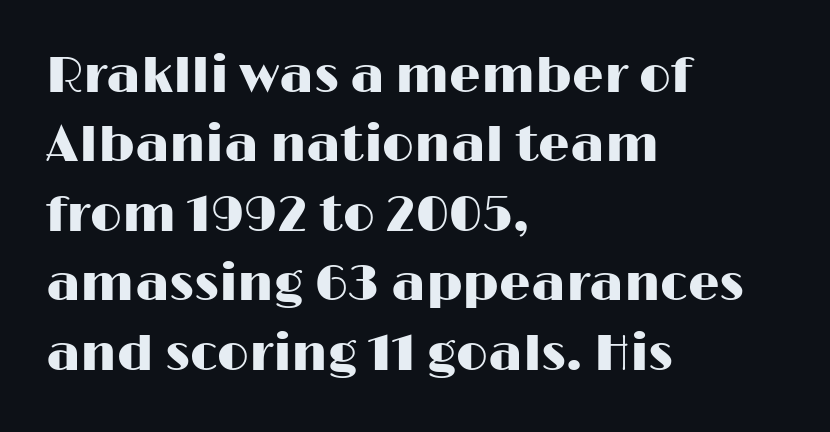
How would I describe the line gaps? Plain and ordinary. Think of a printed novel: that variable character pitch is what you see here. Letters rest on an invisible, unmarked baseline. No feet cap the strokes, marking this as sans-serif type.
